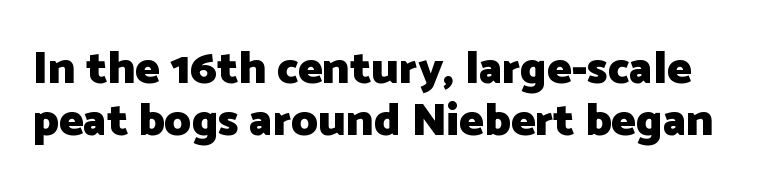
In terms of letterspacing, this is plain default setting. No word sits above an underline. Each letter's strokes conclude bluntly, with no projecting serifs. Proportional: the letters do not fall into vertical columns. The characters look thick and weighty, a clear bold.
